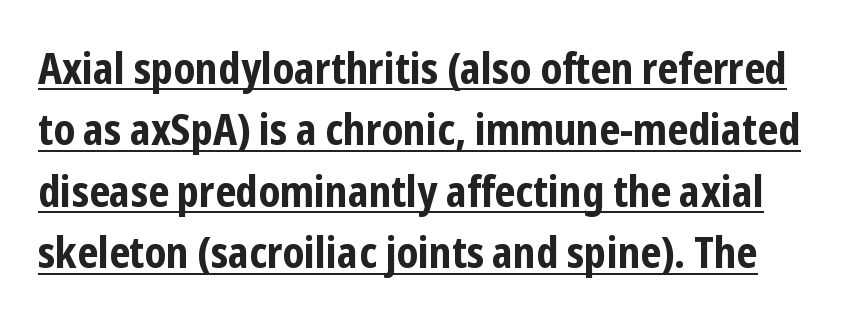
The image shows 43 px bold, condensed sans-serif type, upright; set normal line spacing (1.43x), normal letter spacing, underlined; low stroke contrast and a medium x-height.
